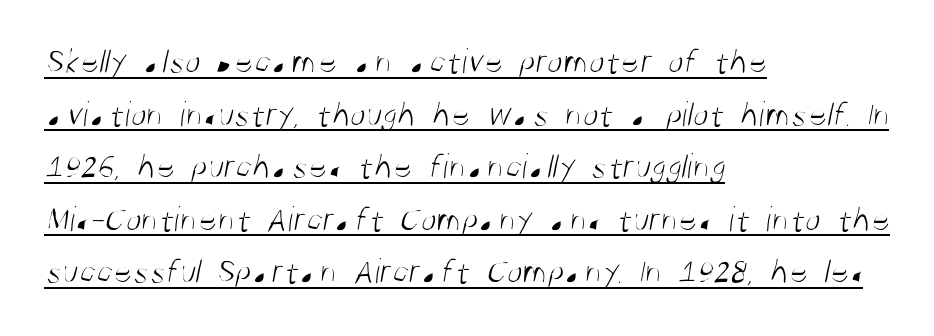
The image shows 36 px light, condensed sans-serif type; set left-aligned, normal line spacing (1.46x), normal letter spacing, underlined; medium stroke contrast and a large x-height.
